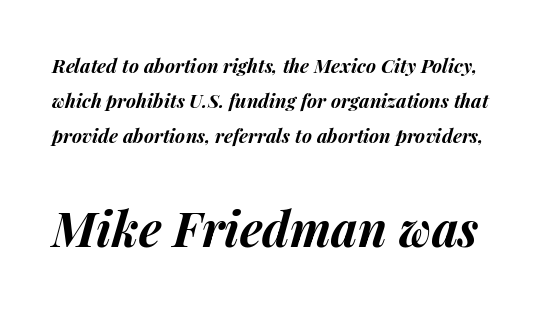
Compared with ordinary roman type, these characters are visibly tilted. On the weight axis this lands at bold, roughly 700. The passage shown has conventional tracking throughout. Is this a fixed-width face? No — the glyphs have proportional, varying widths. Scale increases going downward across the two blocks. No word sits above an underline.
